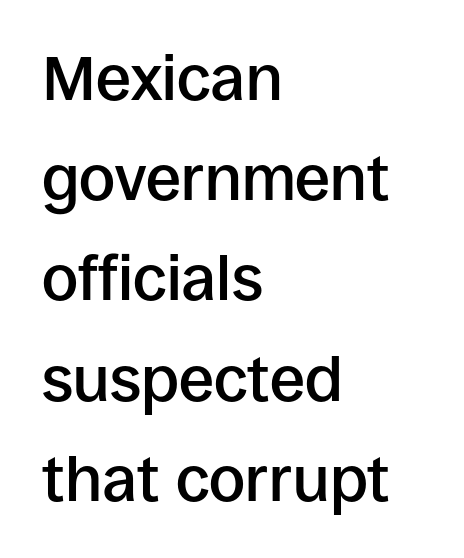
Q: Is the text bold? A: Semi-bold.
Q: Is the text italic (slanted)? A: No, it is upright.
Q: Is the typeface a serif or a sans-serif typeface? A: Sans-serif.
Q: Is the text underlined? A: No.
Q: How is the paragraph aligned? A: Left-aligned.
Q: Is the spacing between letters normal or unusually wide? A: Normal.
Q: Is the spacing between lines tight, normal or loose? A: Normal.
Q: Width (condensed, normal, or wide)? A: Normal.
Q: Stroke contrast? A: Low.
Q: x-height? A: Large.
Q: Monospaced? A: No.
